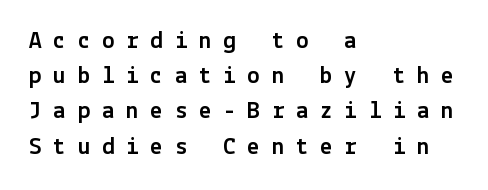
Q: Is the text italic (slanted)? A: No, it is upright.
Q: Is the text underlined? A: No.
Q: How is the paragraph aligned? A: Left-aligned.
Q: Is the spacing between letters normal or unusually wide? A: Unusually wide.
Q: Is the spacing between lines tight, normal or loose? A: Normal.
